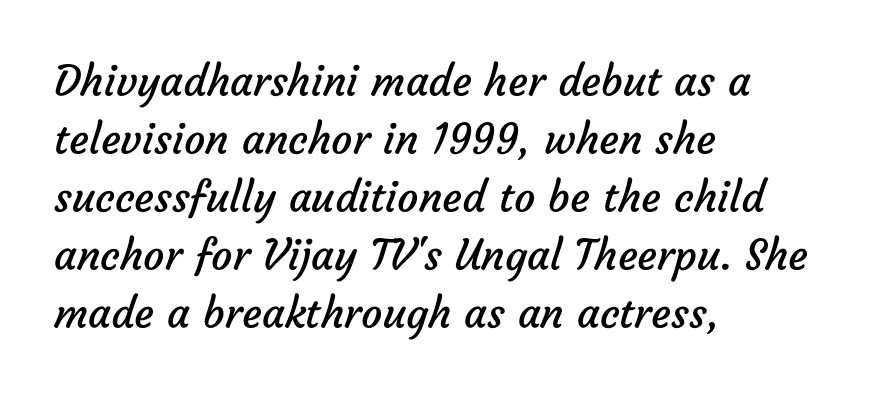
Q: Is the text bold? A: No.
Q: Is the typeface a serif or a sans-serif typeface? A: Sans-serif.
Q: Is the text underlined? A: No.
Q: How is the paragraph aligned? A: Left-aligned.
Q: Is the spacing between letters normal or unusually wide? A: Normal.
Q: Is the spacing between lines tight, normal or loose? A: Normal.
Q: Width (condensed, normal, or wide)? A: Normal.
Q: Stroke contrast? A: Low.
Q: x-height? A: Medium.
Q: Monospaced? A: No.
